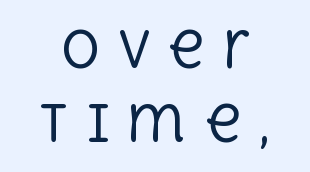
The text block is weighted toward neither margin, spreading evenly from the middle. Honestly, there is no underline to notice here at all. The letters are spread apart with noticeably loose tracking. A typesetter would call this leading conventional body-copy spacing.
